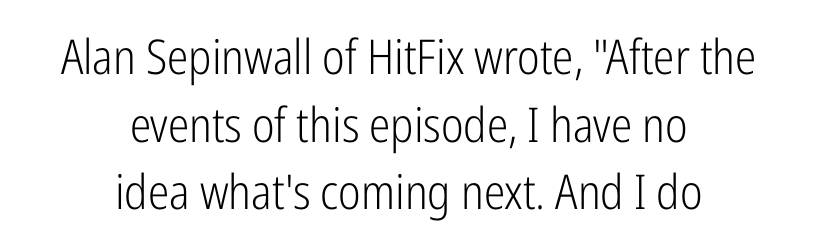
Q: Is the text bold? A: No.
Q: Is the text italic (slanted)? A: No, it is upright.
Q: Is the typeface a serif or a sans-serif typeface? A: Sans-serif.
Q: Is the text underlined? A: No.
Q: How is the paragraph aligned? A: Centered.
Q: Is the spacing between letters normal or unusually wide? A: Normal.
Q: Is the spacing between lines tight, normal or loose? A: Normal.
Q: Width (condensed, normal, or wide)? A: Condensed.
Q: Stroke contrast? A: Low.
Q: x-height? A: Medium.
Q: Monospaced? A: No.
